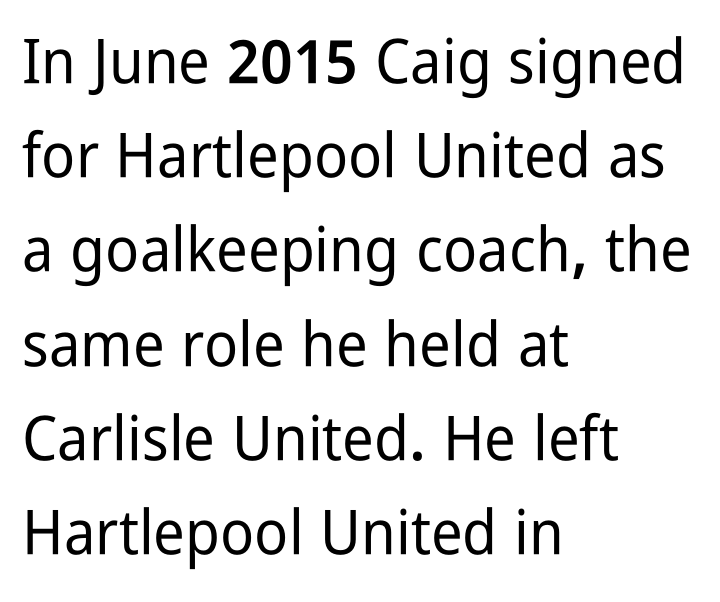
{"serif": "no", "italic": "no", "width": "condensed", "stroke_contrast": "low", "x_height": "medium", "monospaced": "no", "underline": "no", "align": "left", "line_spacing": "normal", "line_spacing_ratio": 1.52, "letter_spacing": "normal", "letter_spacing_em": 0.0, "glyph_px": 62}
